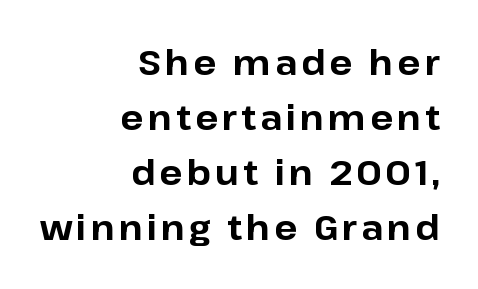
The image shows 34 px bold sans-serif type, upright; set right-aligned, normal line spacing (1.62x), not underlined; low stroke contrast and a medium x-height.
